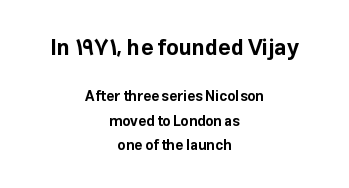
Q: Is the text bold? A: Yes.
Q: Is the text italic (slanted)? A: No, it is upright.
Q: Is the text underlined? A: No.
Q: How is the paragraph aligned? A: Centered.
Q: Is the spacing between letters normal or unusually wide? A: Normal.
Q: Which block of text is set in a larger size, the first (top) or the second (bottom)? A: The first (top) one.
